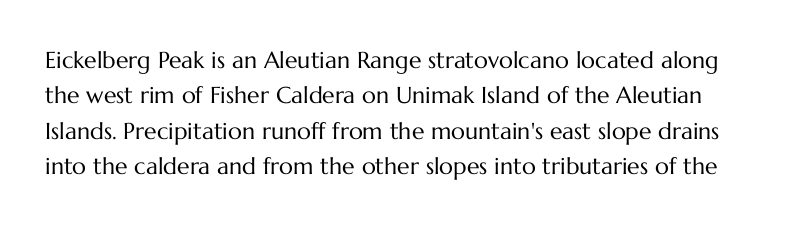
Q: Is the text bold? A: No.
Q: Is the text italic (slanted)? A: No, it is upright.
Q: Is the text underlined? A: No.
Q: Is the spacing between letters normal or unusually wide? A: Normal.
Q: Is the spacing between lines tight, normal or loose? A: Normal.
